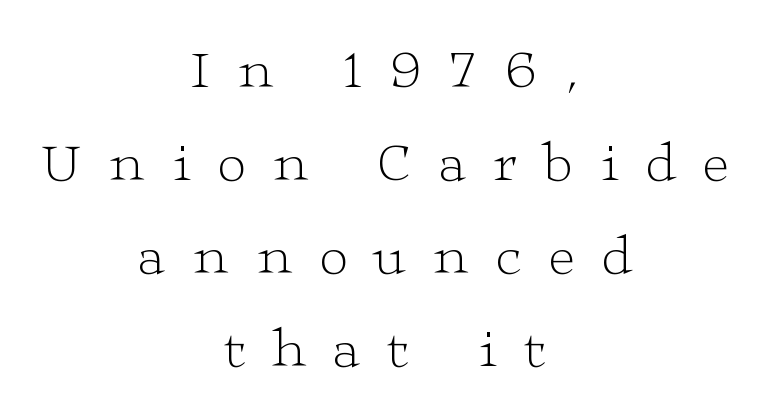
Small tapered or slab feet sit at the stroke ends, so this counts as serif. Is the block centered? Yes — each line is placed symmetrically about the middle. You could not count columns in this text — the font is proportionally spaced. Stems and bowls with no extra thickness — not bold.
